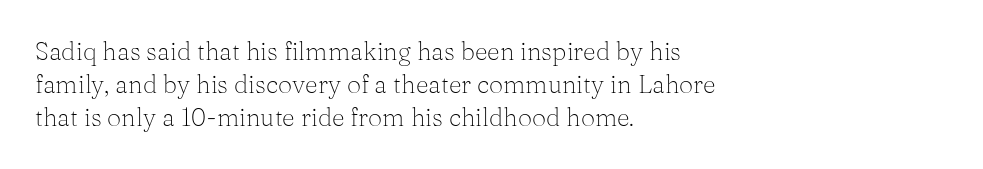
Q: Is the text bold? A: No.
Q: Is the text italic (slanted)? A: No, it is upright.
Q: Is the text underlined? A: No.
Q: How is the paragraph aligned? A: Left-aligned.
Q: Is the spacing between letters normal or unusually wide? A: Normal.
Q: Is the spacing between lines tight, normal or loose? A: Normal.
